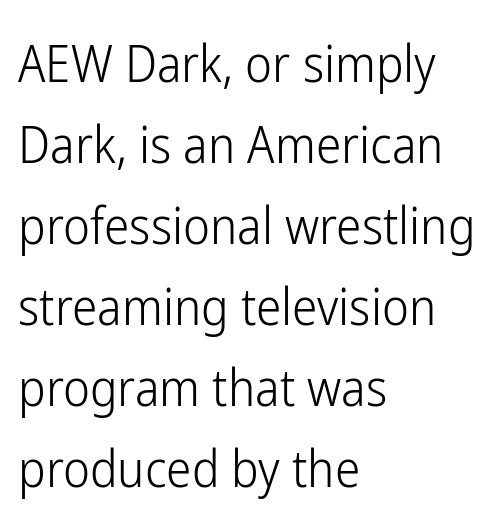
Observe the ordinary spacing: letters are neighbours, not strangers. The rendering uses natural spacing where letterforms have individual widths. Posture: straight, roman, zero tilt. The designer went with a sans here, leaving each stem footless. Layout note: lines flush left. Quick note: interline space is typical.
